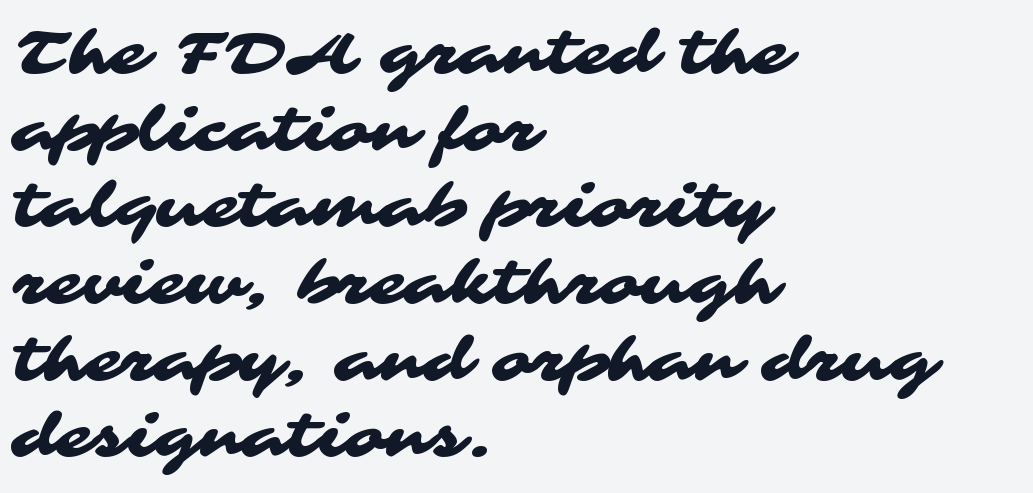
The image shows 59 px wide sans-serif type; set left-aligned, normal line spacing (1.3x), normal letter spacing, not underlined; medium stroke contrast and a medium x-height.
